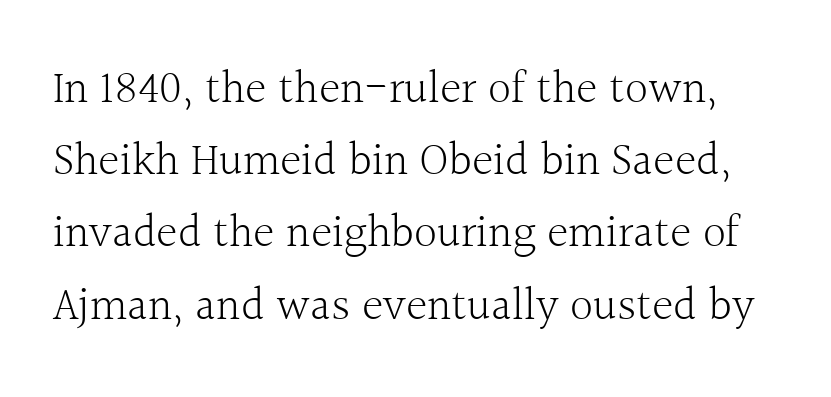
Q: Is the text bold? A: No.
Q: Is the text italic (slanted)? A: No, it is upright.
Q: Is the typeface a serif or a sans-serif typeface? A: Serif.
Q: Is the text underlined? A: No.
Q: Is the spacing between letters normal or unusually wide? A: Normal.
Q: Is the spacing between lines tight, normal or loose? A: Normal.
Q: Width (condensed, normal, or wide)? A: Normal.
Q: x-height? A: Medium.
Q: Monospaced? A: No.
